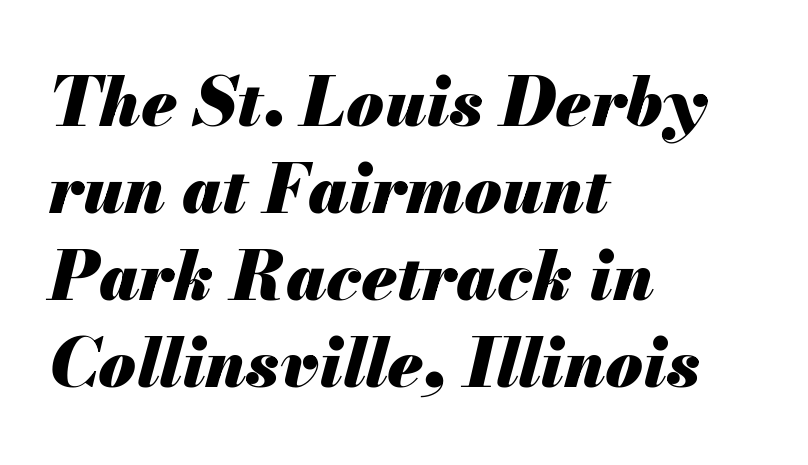
{"italic": "yes", "lean": "right", "slant_degrees": 13, "bold": "yes", "weight": "heavy", "width": "normal", "stroke_contrast": "medium", "x_height": "small", "monospaced": "no", "underline": "no", "align": "left", "line_spacing": "normal", "line_spacing_ratio": 1.28, "letter_spacing": "normal", "letter_spacing_em": 0.0, "glyph_px": 68}
